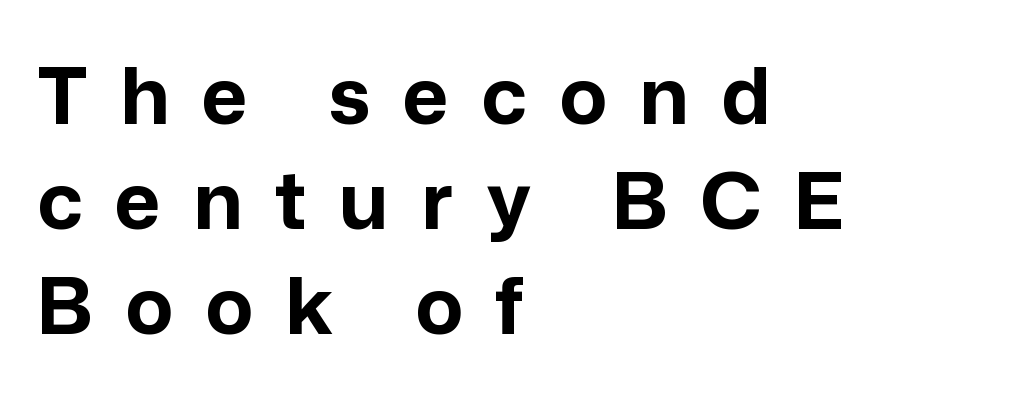
Q: Is the text bold? A: Yes.
Q: Is the text italic (slanted)? A: No, it is upright.
Q: Is the typeface a serif or a sans-serif typeface? A: Sans-serif.
Q: Is the text underlined? A: No.
Q: How is the paragraph aligned? A: Left-aligned.
Q: Is the spacing between letters normal or unusually wide? A: Unusually wide.
Q: Is the spacing between lines tight, normal or loose? A: Normal.
Q: Width (condensed, normal, or wide)? A: Normal.
Q: Stroke contrast? A: Low.
Q: x-height? A: Medium.
Q: Monospaced? A: No.
